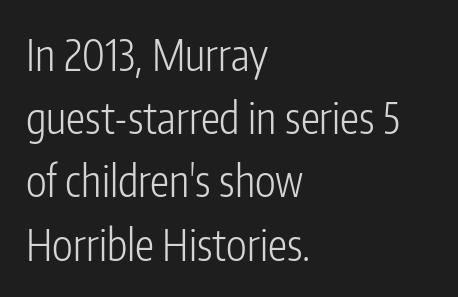
Lines of text with bare space underneath. Upright lettering throughout. Leftover space on each line is placed entirely after the last word. Serif or sans? Sans — the stroke terminals are bare. What's the leading like? Ordinary, nothing unusual.
